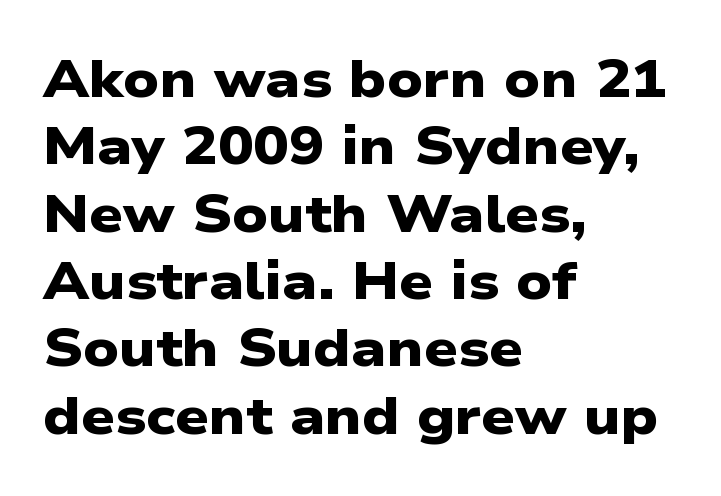
The image shows 53 px heavy, wide sans-serif type; set left-aligned, normal line spacing (1.27x), normal letter spacing, not underlined; low stroke contrast and a medium x-height.
